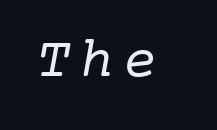
{"serif": "yes", "bold": "no", "weight": "regular", "width": "normal", "stroke_contrast": "low", "x_height": "medium", "monospaced": "yes", "underline": "no", "glyph_px": 57}
